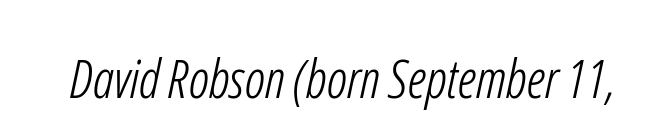
Q: Is the text bold? A: No.
Q: Is the typeface a serif or a sans-serif typeface? A: Sans-serif.
Q: Is the text underlined? A: No.
Q: Is the spacing between letters normal or unusually wide? A: Normal.
Q: Width (condensed, normal, or wide)? A: Condensed.
Q: Stroke contrast? A: Low.
Q: x-height? A: Medium.
Q: Monospaced? A: No.
